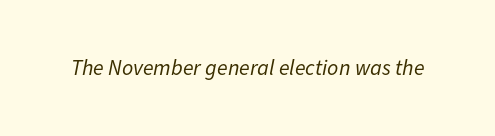
The horizontal fit of the characters is conventional and even. The typography opts for an oblique posture over an upright one. Underline: absent. Letters have the restrained weight of plain body copy at most.
